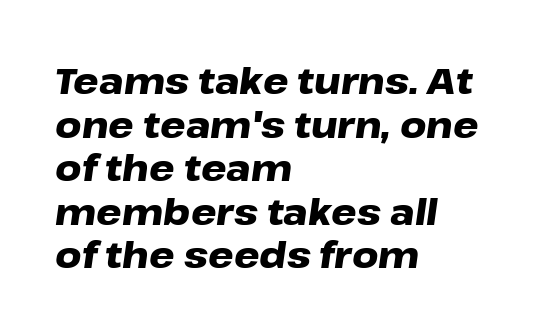
Heavy-handed strokes throughout: this text is bold. Letters rest on an invisible, unmarked baseline. Nobody touched the tracking dial on this one. Looks like regular typesetting: each glyph gets only the width it needs. Is the type slanted? Yes — the strokes lean at a clear angle. Caption: multi-line text, flush left, ragged right.
